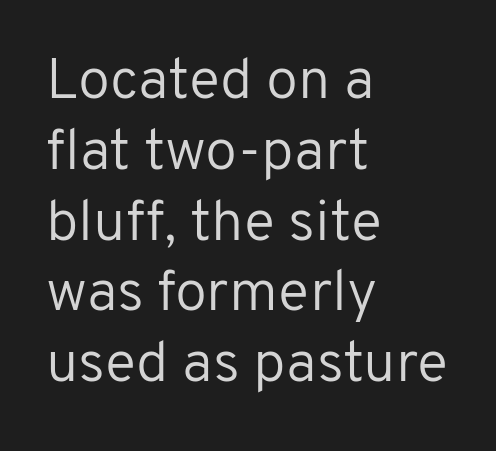
{"serif": "no", "italic": "no", "bold": "no", "weight": "regular", "width": "normal", "stroke_contrast": "low", "x_height": "medium", "monospaced": "no", "underline": "no", "align": "left", "line_spacing_ratio": 1.22, "letter_spacing": "normal", "letter_spacing_em": 0.0, "glyph_px": 58}
